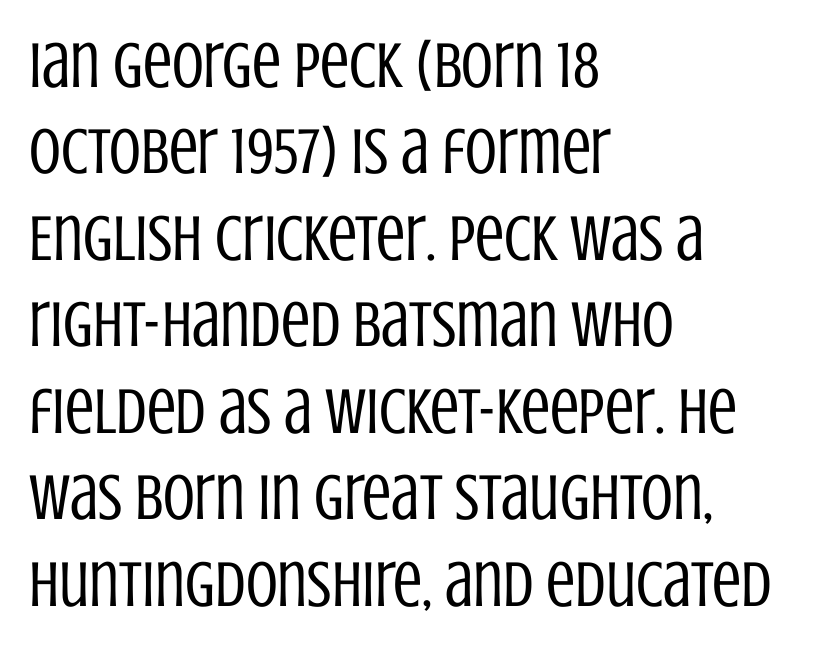
The image shows 65 px regular-weight, condensed sans-serif type, upright; set left-aligned, normal line spacing (1.33x), normal letter spacing, not underlined; low stroke contrast and a large x-height.
